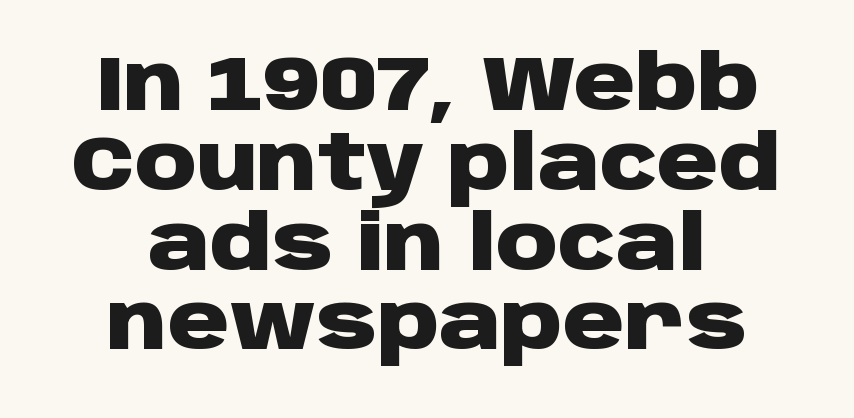
Q: Is the text bold? A: Yes.
Q: Is the text italic (slanted)? A: No, it is upright.
Q: Is the typeface a serif or a sans-serif typeface? A: Sans-serif.
Q: Is the text underlined? A: No.
Q: How is the paragraph aligned? A: Centered.
Q: Is the spacing between letters normal or unusually wide? A: Normal.
Q: Is the spacing between lines tight, normal or loose? A: Tight.
Q: Width (condensed, normal, or wide)? A: Wide.
Q: Stroke contrast? A: Low.
Q: x-height? A: Large.
Q: Monospaced? A: No.
